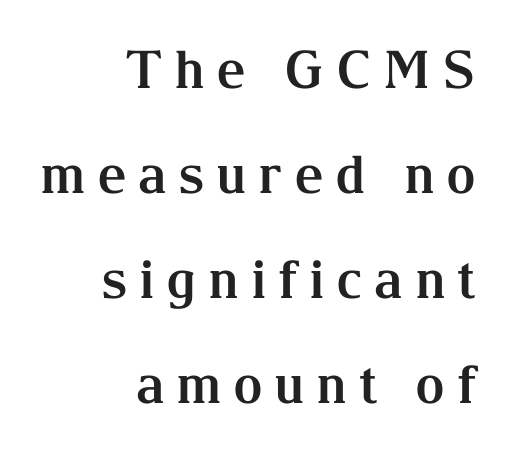
Q: Is the text bold? A: Yes.
Q: Is the text italic (slanted)? A: No, it is upright.
Q: Is the typeface a serif or a sans-serif typeface? A: Serif.
Q: Is the text underlined? A: No.
Q: How is the paragraph aligned? A: Right-aligned.
Q: Is the spacing between letters normal or unusually wide? A: Unusually wide.
Q: Is the spacing between lines tight, normal or loose? A: Loose.
Q: Width (condensed, normal, or wide)? A: Normal.
Q: Stroke contrast? A: Medium.
Q: x-height? A: Medium.
Q: Monospaced? A: No.
